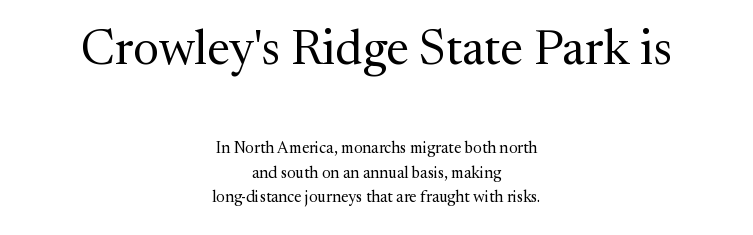
A typesetter would call this leading conventional body-copy spacing. Centered paragraph, ragged on both sides. Standard letterfit; no display-style spreading of the glyphs. The gap between lines stays unmarked.
